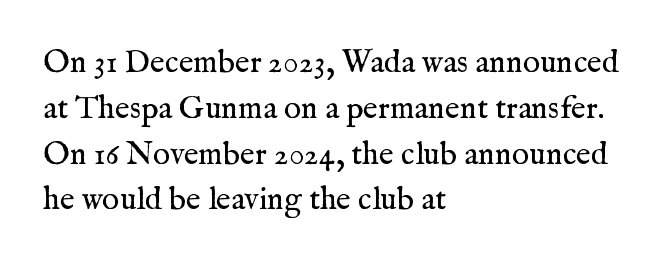
{"serif": "yes", "italic": "no", "bold": "no", "weight": "regular", "width": "normal", "stroke_contrast": "medium", "x_height": "medium", "monospaced": "no", "underline": "no", "align": "left", "line_spacing": "normal", "line_spacing_ratio": 1.43, "letter_spacing": "normal", "letter_spacing_em": 0.0, "glyph_px": 32}
